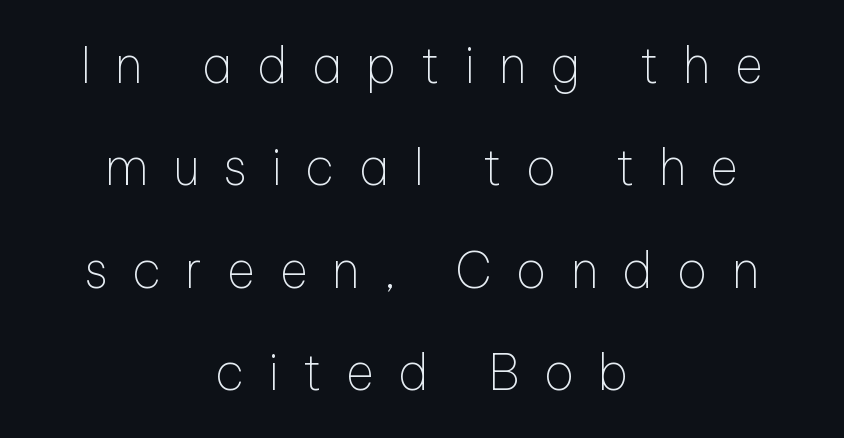
{"serif": "no", "italic": "no", "bold": "no", "weight": "thin", "width": "normal", "stroke_contrast": "low", "x_height": "medium", "monospaced": "no", "underline": "no", "align": "center", "line_spacing": "loose", "line_spacing_ratio": 2.09, "letter_spacing": "wide", "letter_spacing_em": 0.49, "glyph_px": 49}
